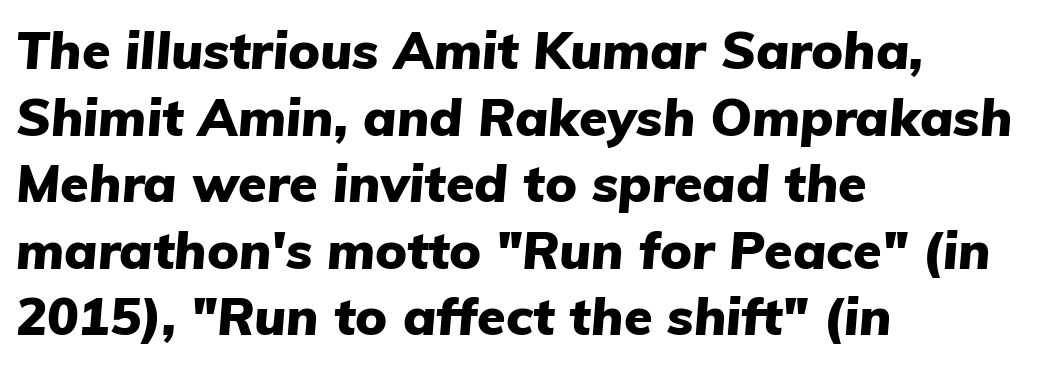
The sample has been set heavy, in full bold. Bare-footed words on every line. In terms of leading, this rendering sits right in the middle. The passage shown has conventional tracking throughout. Here the designer chose a conventional face with non-uniform glyph widths.
